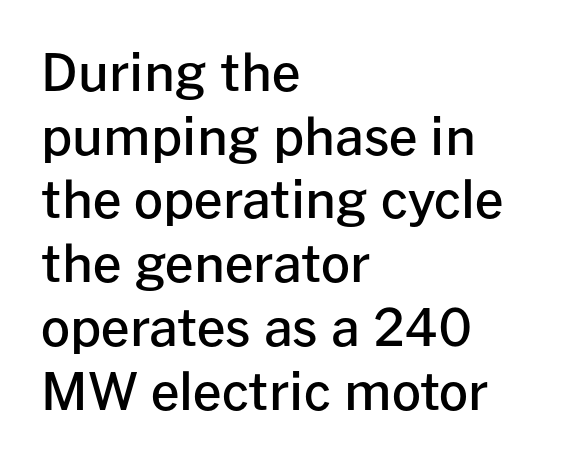
The image shows 51 px semibold sans-serif type, upright; set left-aligned, normal line spacing (1.25x), normal letter spacing, not underlined; low stroke contrast and a medium x-height.
